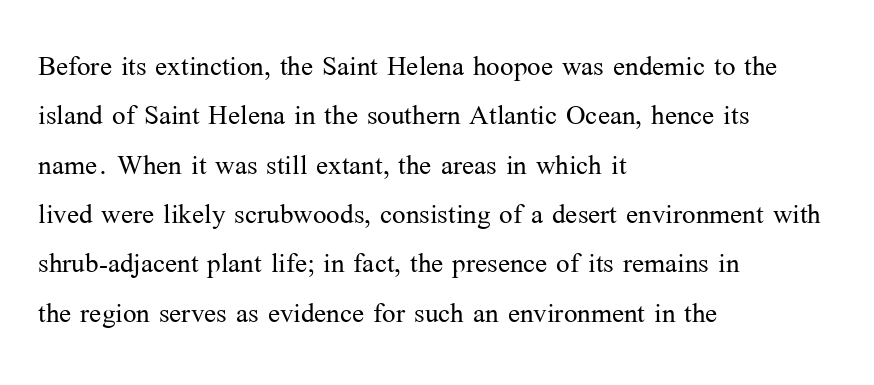
Posture: vertical. Proportional: the letters do not fall into vertical columns. This rendering leaves character spacing at its baseline value. Is this a heavy cut? Hardly; it is regular or lighter. Note: serifs present on the glyphs. Each new line begins a customary step beneath the previous one.
